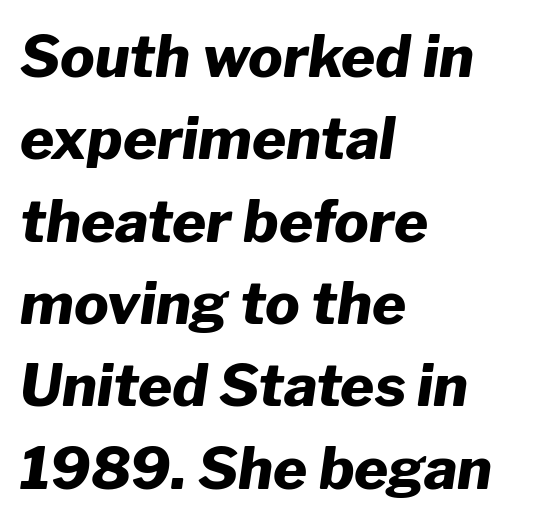
{"italic": "yes", "lean": "right", "slant_degrees": 8, "bold": "yes", "weight": "heavy", "width": "normal", "stroke_contrast": "low", "x_height": "medium", "monospaced": "no", "underline": "no", "align": "left", "line_spacing": "normal", "line_spacing_ratio": 1.42, "letter_spacing": "normal", "letter_spacing_em": 0.0, "glyph_px": 58}
